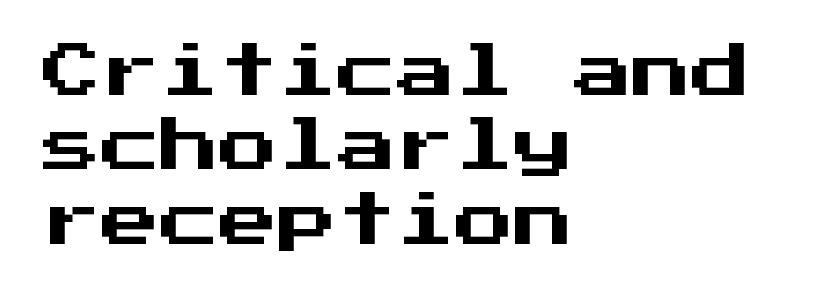
The type sits square on the baseline with zero lean. Words appear dense and cohesive because spacing is normal. Nobody drew a line under any word here. This sample uses a sans-serif face.
